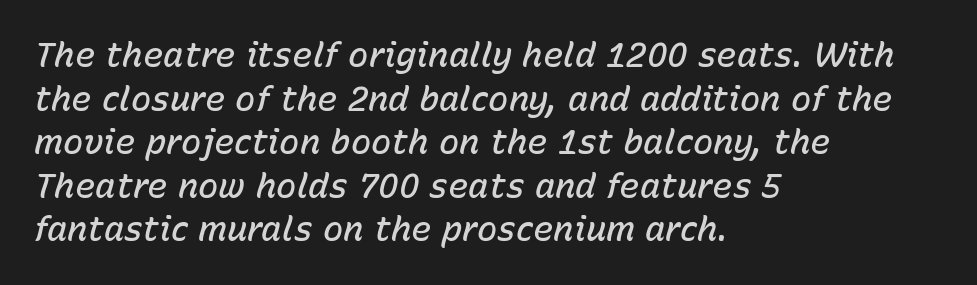
{"italic": "yes", "lean": "right", "slant_degrees": 15, "bold": "semi", "weight": "semibold", "width": "normal", "stroke_contrast": "low", "x_height": "medium", "monospaced": "no", "underline": "no", "align": "left", "line_spacing": "normal", "line_spacing_ratio": 1.28, "letter_spacing": "normal", "letter_spacing_em": 0.0, "glyph_px": 34}
